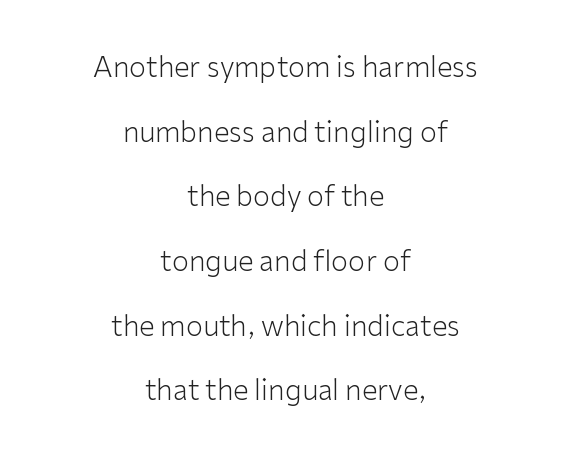
Q: Is the text bold? A: No.
Q: Is the text italic (slanted)? A: No, it is upright.
Q: Is the typeface a serif or a sans-serif typeface? A: Sans-serif.
Q: Is the text underlined? A: No.
Q: How is the paragraph aligned? A: Centered.
Q: Is the spacing between letters normal or unusually wide? A: Normal.
Q: Is the spacing between lines tight, normal or loose? A: Loose.
Q: Width (condensed, normal, or wide)? A: Normal.
Q: Stroke contrast? A: Low.
Q: x-height? A: Medium.
Q: Monospaced? A: No.
